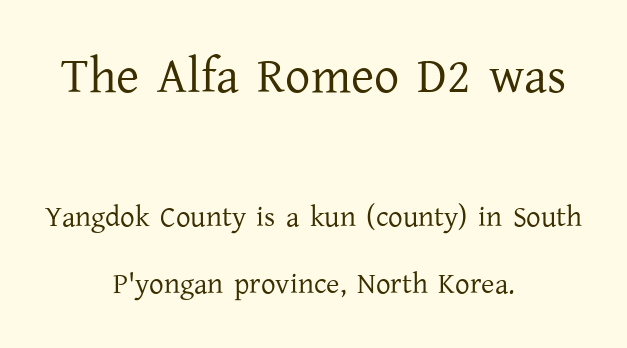
The image shows 50 px regular-weight serif type, upright; set centered, loose line spacing (2.31x), normal letter spacing, not underlined; the first (top) block is 1.72x larger; low stroke contrast and a medium x-height.
